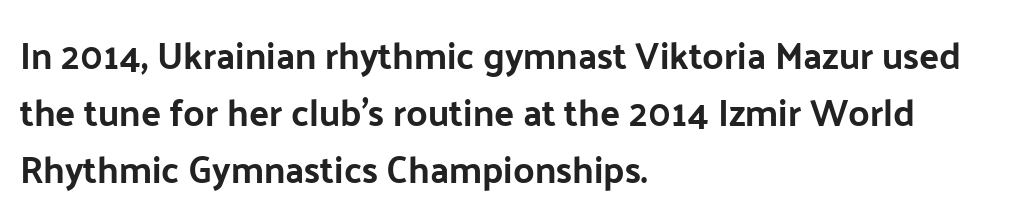
Are there feet on the stems? There aren't — it's a sans. The letters advance in unequal steps, a hallmark of proportional type. The horizontal fit of the characters is conventional and even. A normal amount of white space separates one row of letters from the next. Just letters on the line, the space beneath them empty.
